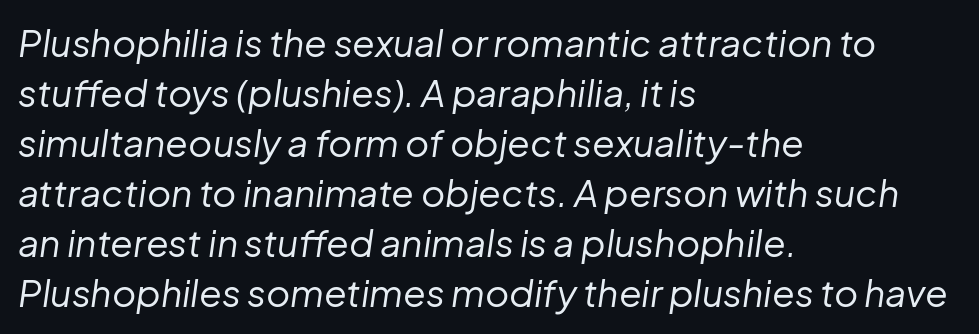
The image shows 37 px regular-weight type, italic (leaning right); set left-aligned, normal line spacing (1.35x), normal letter spacing, not underlined; low stroke contrast and a medium x-height.
